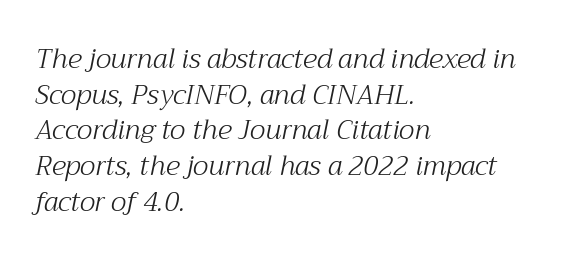
Decoration check: the copy has no underline. The line-height multiplier appears to be the usual default. No heavy texture on the line: the type isn't bold. Emphasis-style slanted type is in use. The passage shown has conventional tracking throughout.
